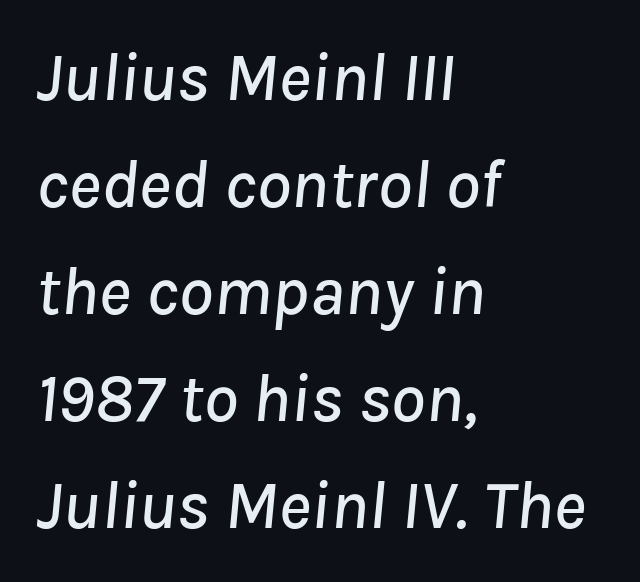
{"italic": "yes", "lean": "right", "slant_degrees": 8, "width": "normal", "stroke_contrast": "low", "x_height": "medium", "monospaced": "no", "underline": "no", "align": "left", "line_spacing": "normal", "line_spacing_ratio": 1.55, "letter_spacing": "normal", "letter_spacing_em": 0.0, "glyph_px": 69}
